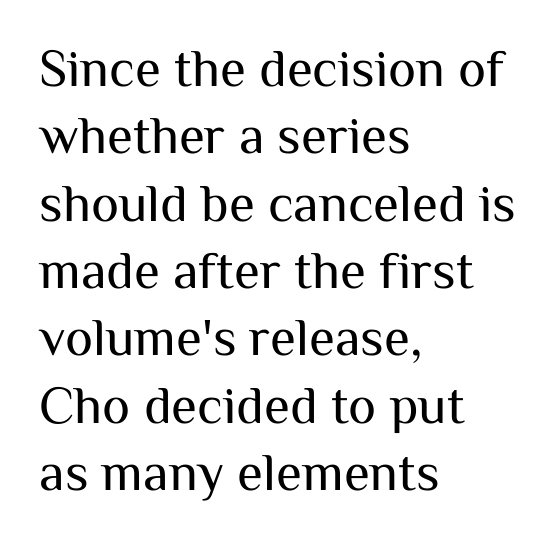
The image shows 53 px regular-weight sans-serif type, upright; set left-aligned, normal line spacing (1.27x), normal letter spacing, not underlined; medium stroke contrast and a medium x-height.
